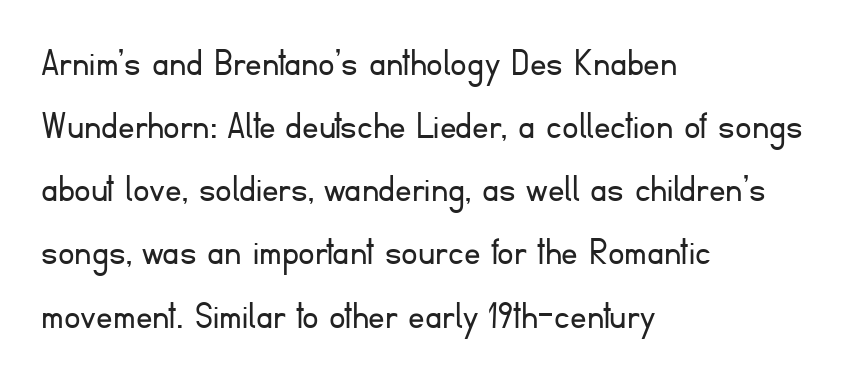
{"serif": "no", "italic": "no", "bold": "no", "weight": "light", "width": "normal", "stroke_contrast": "low", "x_height": "small", "monospaced": "no", "underline": "no", "align": "left", "line_spacing": "normal", "line_spacing_ratio": 1.54, "letter_spacing": "normal", "letter_spacing_em": 0.0, "glyph_px": 41}
